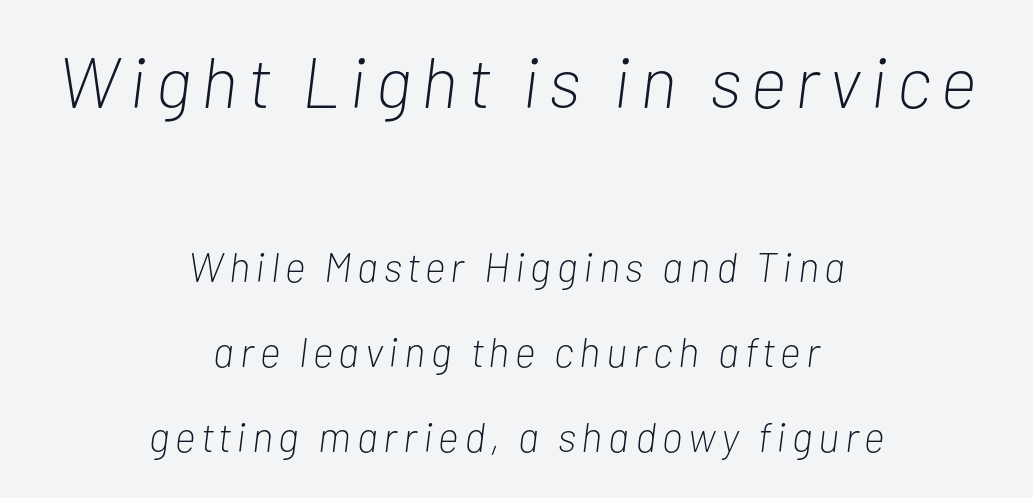
The image shows 71 px light, condensed type, italic (leaning right); set centered, loose line spacing (2.07x), not underlined; the first (top) block is 1.73x larger; low stroke contrast and a medium x-height.
